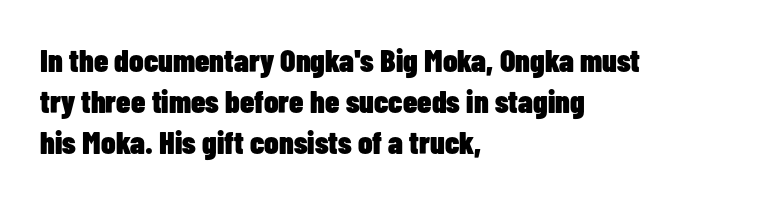
Q: Is the text bold? A: Yes.
Q: Is the text italic (slanted)? A: No, it is upright.
Q: Is the typeface a serif or a sans-serif typeface? A: Sans-serif.
Q: Is the text underlined? A: No.
Q: How is the paragraph aligned? A: Left-aligned.
Q: Is the spacing between letters normal or unusually wide? A: Normal.
Q: Is the spacing between lines tight, normal or loose? A: Normal.
Q: Width (condensed, normal, or wide)? A: Condensed.
Q: Stroke contrast? A: Low.
Q: x-height? A: Medium.
Q: Monospaced? A: No.
